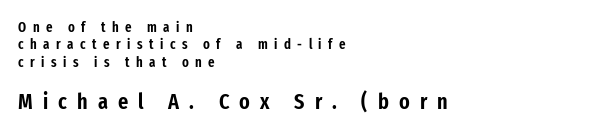
{"italic": "no", "underline": "no", "align": "left", "line_spacing": "normal", "line_spacing_ratio": 1.25, "letter_spacing": "wide", "letter_spacing_em": 0.46, "larger_block": "second", "size_ratio": 1.57, "glyph_px": 22}
